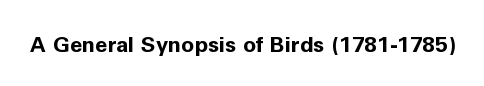
Short note: letters normally spaced. Words float on clear page, feet unadorned. The letters stand upright; this is a roman face. Heavy, bold letterforms.
